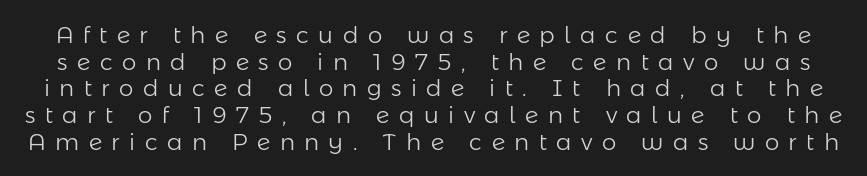
Q: Is the text bold? A: No.
Q: Is the text italic (slanted)? A: No, it is upright.
Q: Is the text underlined? A: No.
Q: Is the spacing between letters normal or unusually wide? A: Unusually wide.
